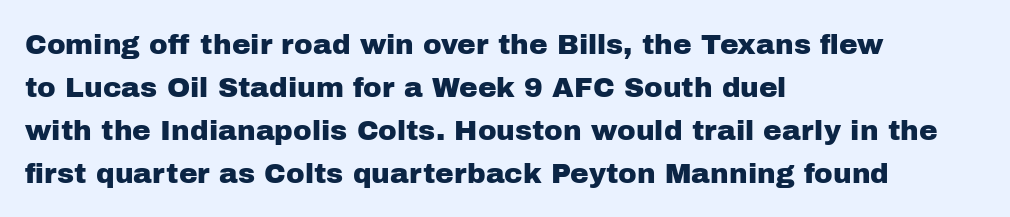
{"serif": "no", "italic": "no", "width": "normal", "stroke_contrast": "low", "x_height": "medium", "monospaced": "no", "underline": "no", "align": "left", "line_spacing": "normal", "line_spacing_ratio": 1.53, "letter_spacing": "normal", "letter_spacing_em": 0.0, "glyph_px": 28}
